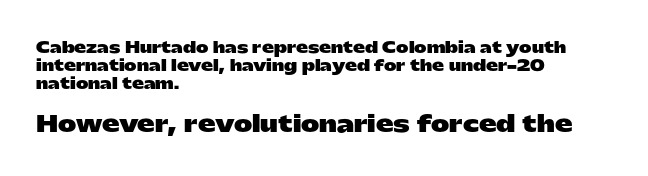
{"italic": "no", "bold": "yes", "underline": "no", "align": "left", "line_spacing_ratio": 1.2, "letter_spacing": "normal", "letter_spacing_em": 0.0, "larger_block": "second", "size_ratio": 1.47, "glyph_px": 22}
